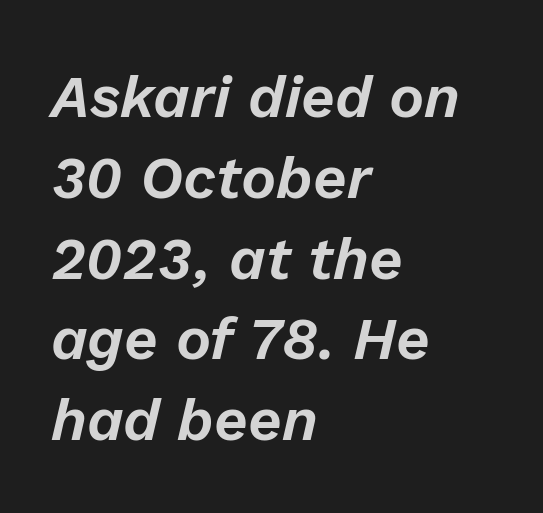
Q: Is the text italic (slanted)? A: Yes, it leans right by about 13 degrees.
Q: Is the text underlined? A: No.
Q: How is the paragraph aligned? A: Left-aligned.
Q: Is the spacing between letters normal or unusually wide? A: Normal.
Q: Is the spacing between lines tight, normal or loose? A: Normal.
Q: Width (condensed, normal, or wide)? A: Normal.
Q: Stroke contrast? A: Low.
Q: x-height? A: Medium.
Q: Monospaced? A: No.
